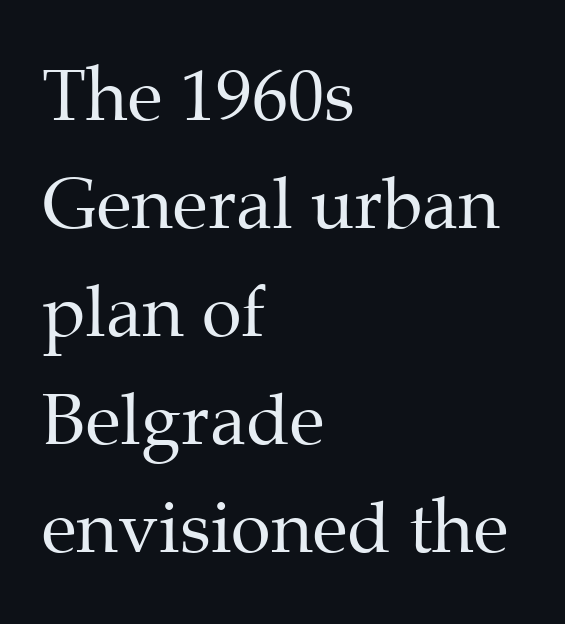
Q: Is the text bold? A: No.
Q: Is the text italic (slanted)? A: No, it is upright.
Q: Is the typeface a serif or a sans-serif typeface? A: Serif.
Q: Is the text underlined? A: No.
Q: How is the paragraph aligned? A: Left-aligned.
Q: Is the spacing between letters normal or unusually wide? A: Normal.
Q: Is the spacing between lines tight, normal or loose? A: Normal.
Q: Width (condensed, normal, or wide)? A: Normal.
Q: Stroke contrast? A: Medium.
Q: x-height? A: Medium.
Q: Monospaced? A: No.
